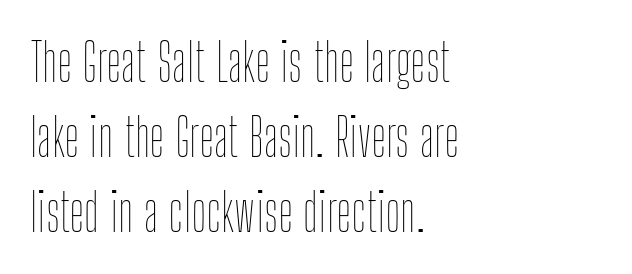
{"italic": "no", "bold": "no", "weight": "thin", "width": "condensed", "stroke_contrast": "low", "x_height": "medium", "monospaced": "no", "underline": "no", "align": "left", "line_spacing": "normal", "line_spacing_ratio": 1.44, "letter_spacing": "normal", "letter_spacing_em": 0.0, "glyph_px": 52}
